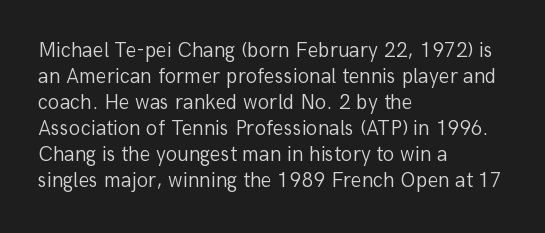
The image shows 21 px text type, upright; set left-aligned, line spacing 1.24x, normal letter spacing, not underlined.
